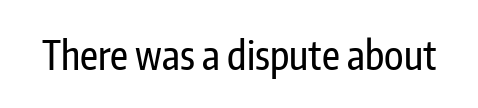
The horizontal fit of the characters is conventional and even. Here the designer chose a conventional face with non-uniform glyph widths. The string is rendered with underlining switched off. This sample uses a sans-serif face.
